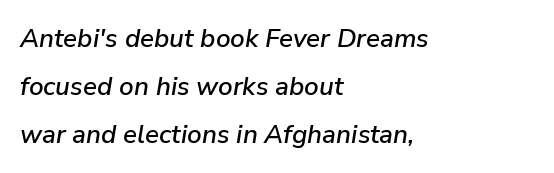
{"italic": "yes", "lean": "right", "slant_degrees": 9, "underline": "no", "align": "left", "line_spacing_ratio": 1.84, "letter_spacing": "normal", "letter_spacing_em": 0.0, "glyph_px": 26}
